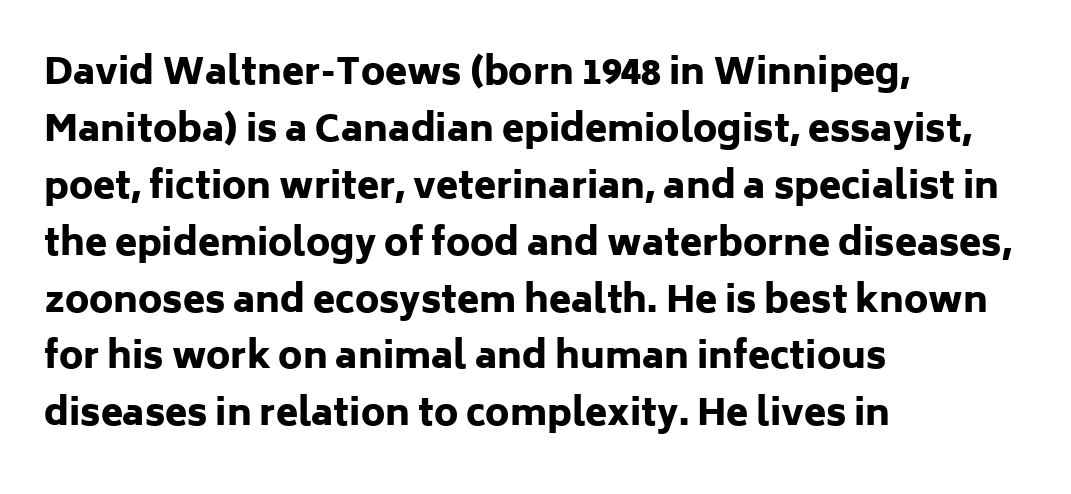
The image shows 36 px heavy sans-serif type, upright; set left-aligned, normal line spacing (1.58x), normal letter spacing, not underlined; low stroke contrast and a medium x-height.
